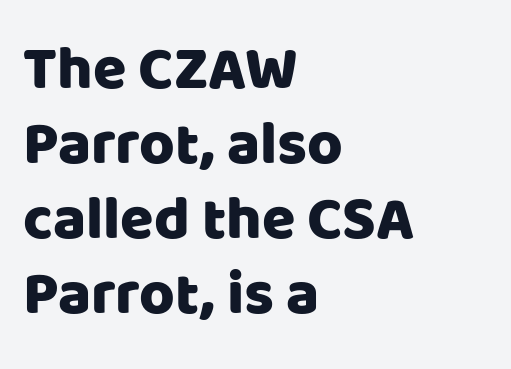
Bare-footed words on every line. A student would call this left alignment; a typographer would say flush left, rag right. The glyphs in this specimen are sans serif. A typesetter would call this proportional, since set widths differ per character. This rendering leaves character spacing at its baseline value. Posture: straight, roman, zero tilt.
